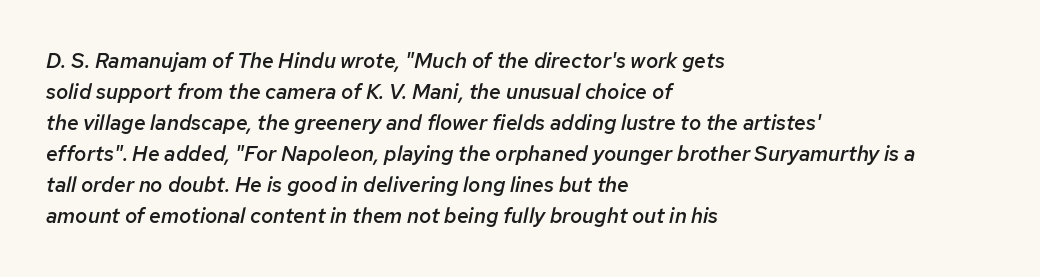
{"italic": "yes", "lean": "right", "slant_degrees": 12, "bold": "semi", "underline": "no", "align": "left", "line_spacing": "normal", "line_spacing_ratio": 1.48, "letter_spacing": "normal", "letter_spacing_em": 0.0, "glyph_px": 21}
